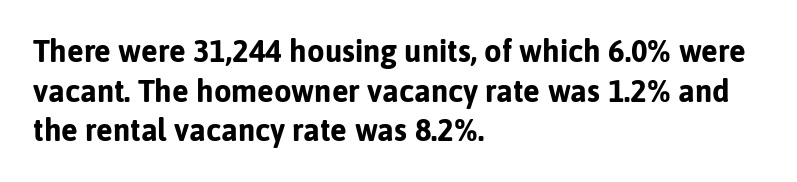
{"serif": "no", "italic": "no", "bold": "yes", "weight": "bold", "width": "normal", "stroke_contrast": "low", "x_height": "medium", "monospaced": "no", "underline": "no", "align": "left", "line_spacing": "normal", "line_spacing_ratio": 1.28, "letter_spacing": "normal", "letter_spacing_em": 0.0, "glyph_px": 31}
